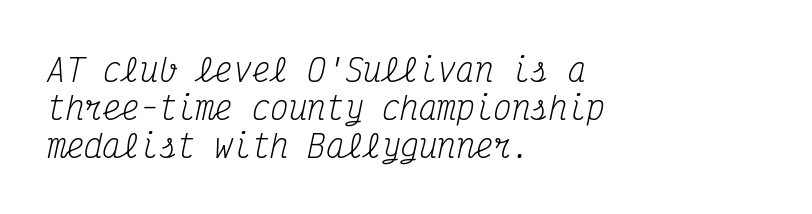
Observe the serifs anchoring each vertical stroke in this sample. Think of a typewriter: that constant character pitch is what you see here. Stems here are at most as thick as an everyday book face. Quick note: italic. Descenders hang freely into open space. Here the glyphs are tracked normally, forming tight word shapes.
